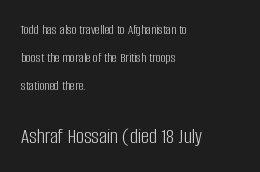
{"italic": "no", "bold": "no", "underline": "no", "align": "left", "line_spacing": "loose", "line_spacing_ratio": 2.01, "letter_spacing": "normal", "letter_spacing_em": 0.0, "larger_block": "second", "size_ratio": 1.57, "glyph_px": 22}
